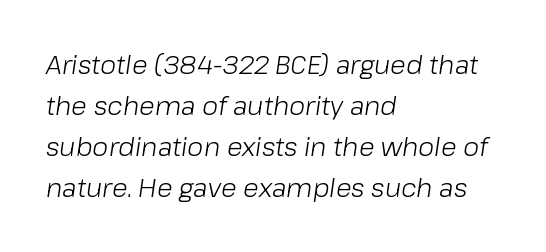
Q: Is the text bold? A: No.
Q: Is the text italic (slanted)? A: Yes, it leans right by about 8 degrees.
Q: Is the text underlined? A: No.
Q: How is the paragraph aligned? A: Left-aligned.
Q: Is the spacing between letters normal or unusually wide? A: Normal.
Q: Is the spacing between lines tight, normal or loose? A: Normal.
